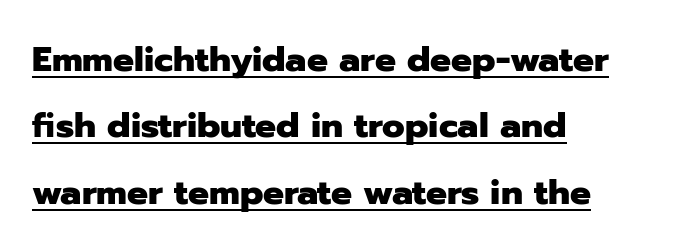
The image shows 35 px heavy sans-serif type, upright; set left-aligned, loose line spacing (1.9x), normal letter spacing, underlined; low stroke contrast and a medium x-height.
